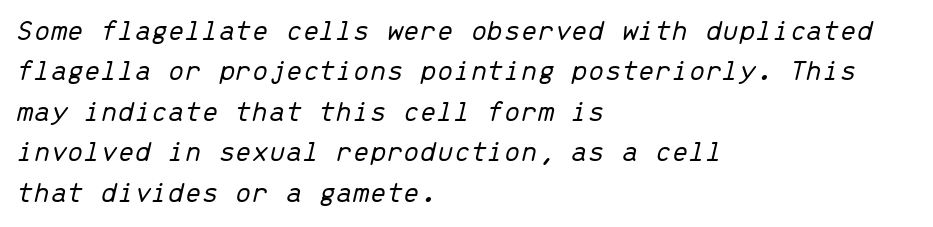
{"italic": "yes", "lean": "right", "slant_degrees": 13, "bold": "no", "weight": "light", "width": "normal", "stroke_contrast": "low", "x_height": "medium", "monospaced": "yes", "underline": "no", "align": "left", "line_spacing": "normal", "line_spacing_ratio": 1.35, "letter_spacing": "normal", "letter_spacing_em": 0.0, "glyph_px": 30}
